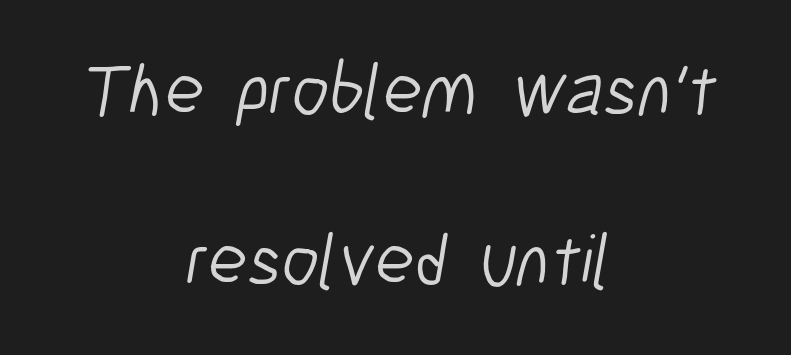
{"serif": "no", "bold": "no", "weight": "light", "width": "condensed", "stroke_contrast": "low", "x_height": "medium", "monospaced": "no", "underline": "no", "align": "center", "line_spacing": "loose", "line_spacing_ratio": 2.33, "letter_spacing": "normal", "letter_spacing_em": 0.0, "glyph_px": 73}
